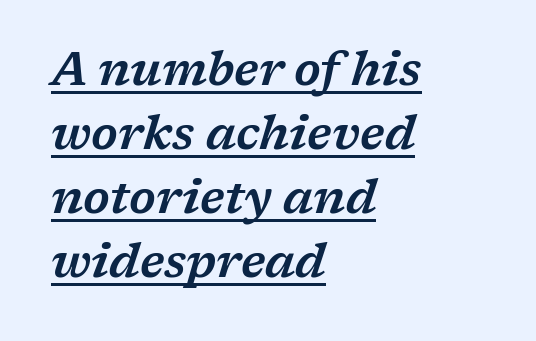
Q: Is the text italic (slanted)? A: Yes, it leans right by about 17 degrees.
Q: Is the typeface a serif or a sans-serif typeface? A: Serif.
Q: Is the text underlined? A: Yes.
Q: How is the paragraph aligned? A: Left-aligned.
Q: Is the spacing between letters normal or unusually wide? A: Normal.
Q: Is the spacing between lines tight, normal or loose? A: Normal.
Q: Width (condensed, normal, or wide)? A: Wide.
Q: Stroke contrast? A: Low.
Q: x-height? A: Medium.
Q: Monospaced? A: No.
